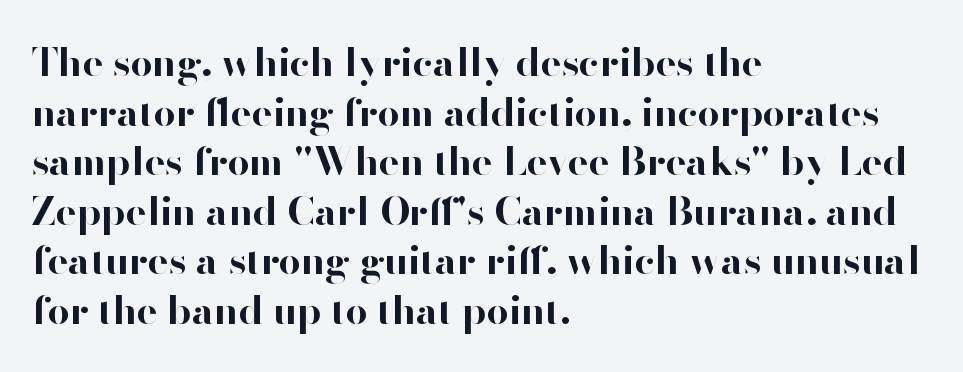
The image shows 39 px bold sans-serif type, upright; set left-aligned, normal line spacing (1.27x), normal letter spacing, not underlined; high stroke contrast and a small x-height.
